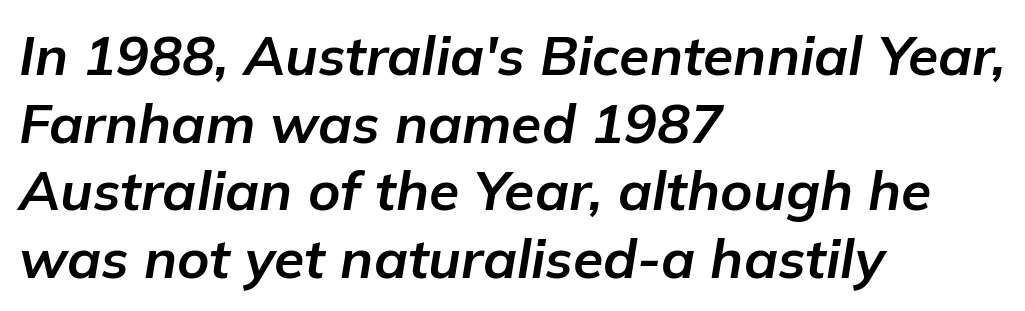
{"italic": "yes", "lean": "right", "slant_degrees": 9, "bold": "yes", "weight": "bold", "width": "normal", "stroke_contrast": "low", "x_height": "medium", "monospaced": "no", "underline": "no", "align": "left", "line_spacing_ratio": 1.23, "letter_spacing": "normal", "letter_spacing_em": 0.0, "glyph_px": 55}
